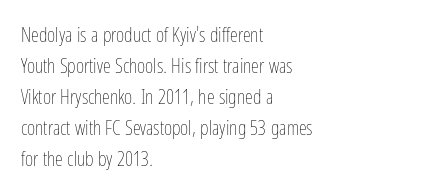
Q: Is the text bold? A: No.
Q: Is the text italic (slanted)? A: No, it is upright.
Q: Is the text underlined? A: No.
Q: How is the paragraph aligned? A: Left-aligned.
Q: Is the spacing between letters normal or unusually wide? A: Normal.
Q: Is the spacing between lines tight, normal or loose? A: Normal.
